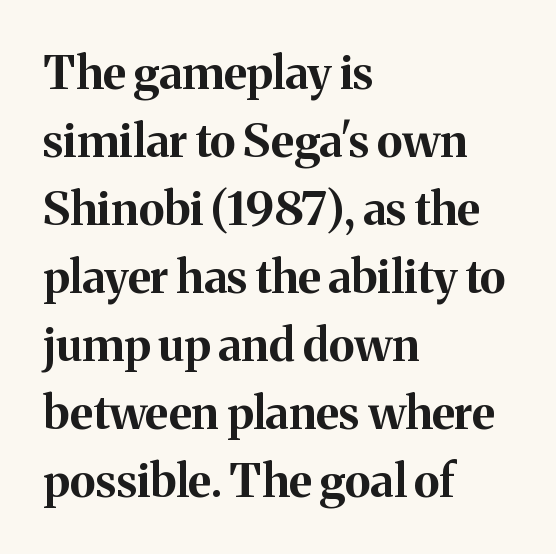
The image shows 46 px bold serif type, upright; set left-aligned, normal line spacing (1.48x), normal letter spacing, not underlined; medium stroke contrast and a medium x-height.
